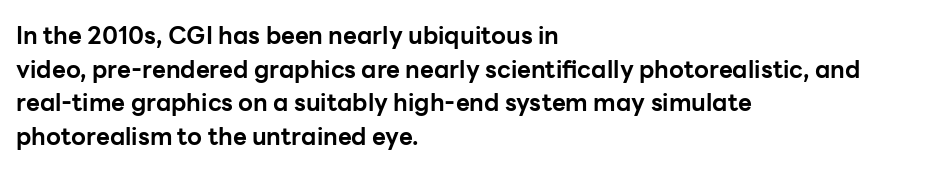
The image shows 24 px bold type, upright; set left-aligned, normal line spacing (1.4x), normal letter spacing, not underlined.
